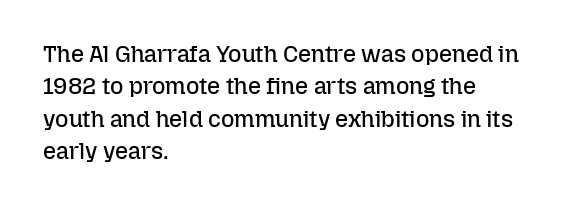
Q: Is the text bold? A: No.
Q: Is the text italic (slanted)? A: No, it is upright.
Q: Is the text underlined? A: No.
Q: How is the paragraph aligned? A: Left-aligned.
Q: Is the spacing between letters normal or unusually wide? A: Normal.
Q: Is the spacing between lines tight, normal or loose? A: Normal.
